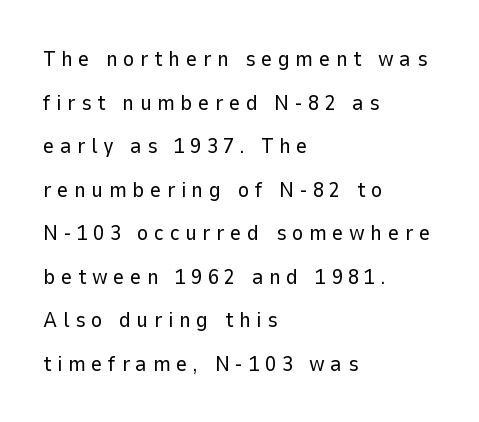
The space beneath each line is pristine and unruled. Heaviness? Minimal to ordinary, like unemphasized prose. This sample trades compactness for vertical openness between lines. Notice how the passage keeps a crisp vertical edge on the left only. Every stem runs plumb, perpendicular to the baseline. These lines have a slow, spaced-out rhythm from letter to letter.
